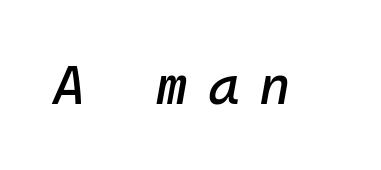
The area under the type is left untouched. Every character here occupies the same horizontal width, giving the sample a typewriter-like rhythm. The face used here is rendered with a markedly widened letterfit. Notice how the stems are inclined rather than vertical — that's the hallmark of italics.
